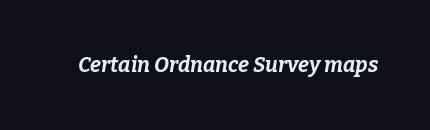
Each word holds together tightly as a unit, with standard inter-letter gaps. This is heavy type, rendered in bold. The zone under the glyphs is completely vacant. Is the type slanted? Yes — the strokes lean at a clear angle.
